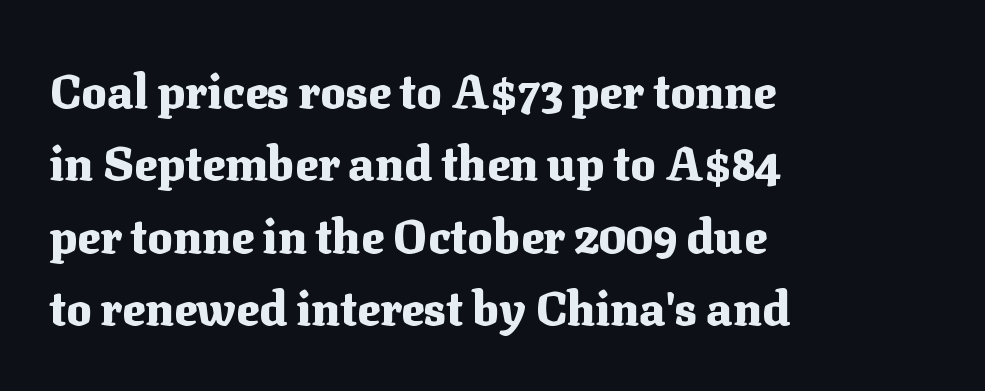
Q: Is the text bold? A: Yes.
Q: Is the text italic (slanted)? A: No, it is upright.
Q: Is the typeface a serif or a sans-serif typeface? A: Serif.
Q: Is the text underlined? A: No.
Q: How is the paragraph aligned? A: Left-aligned.
Q: Is the spacing between letters normal or unusually wide? A: Normal.
Q: Is the spacing between lines tight, normal or loose? A: Normal.
Q: Width (condensed, normal, or wide)? A: Normal.
Q: Stroke contrast? A: Medium.
Q: x-height? A: Medium.
Q: Monospaced? A: No.
